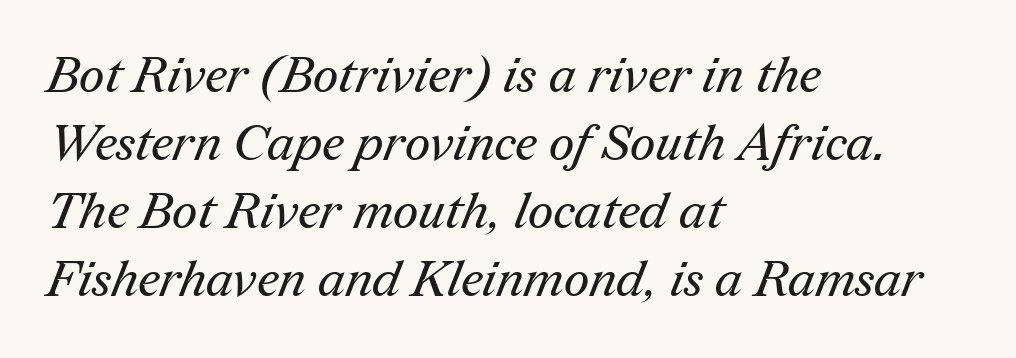
Each letter keeps its own natural width here, so spacing adapts to shape. Evenly set lines give the paragraph a standard silhouette. Think standard paragraph weight, or any step lighter than that. Stroke terminals: seriffed. The line texture is even and compact thanks to regular tracking. Check under the words: just untouched page.
